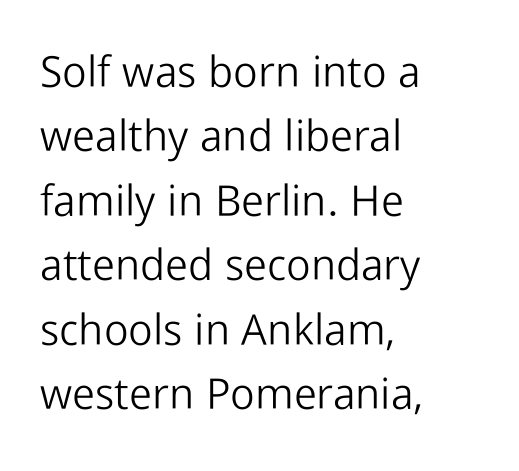
The image shows 43 px light sans-serif type, upright; set left-aligned, normal line spacing (1.5x), normal letter spacing, not underlined; low stroke contrast and a medium x-height.
